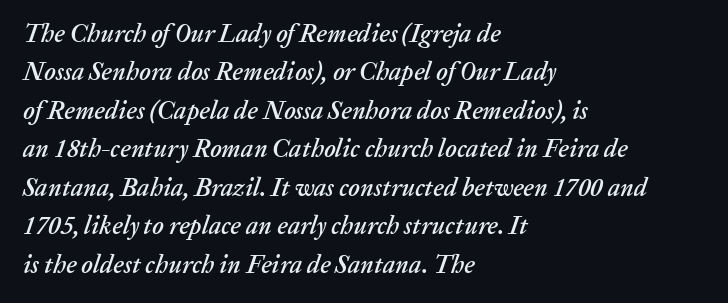
The image shows 25 px text type, italic (leaning right); set left-aligned, normal line spacing (1.54x), normal letter spacing, not underlined.
